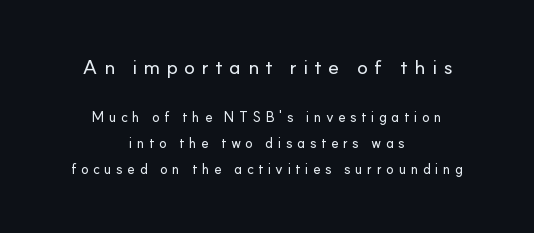
The lettering stays uniformly vertical, giving the passage a roman look. Underline: absent. Typesetter's note — upper block bumped up in size, lower block left smaller. This sample uses expanded letter spacing, leaving extra air between glyphs. Compared with a flush-left layout, this one balances lines on the center instead.
